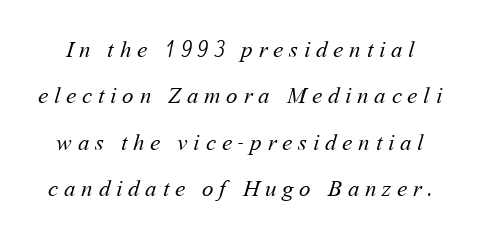
Q: Is the text bold? A: No.
Q: Is the text underlined? A: No.
Q: Is the spacing between letters normal or unusually wide? A: Unusually wide.
Q: Is the spacing between lines tight, normal or loose? A: Loose.
